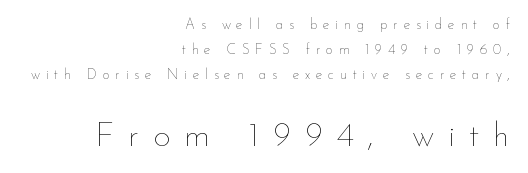
Posture: straight, roman, zero tilt. Typeset ragged left — the right edge is the straight one. The face looks like a standard text weight, possibly lighter. Decoration check: the copy has no underline.
